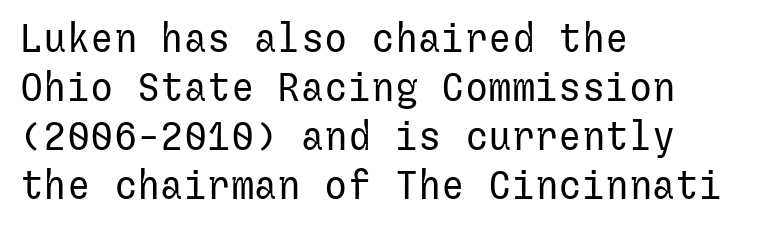
The image shows 39 px regular-weight sans-serif type, upright; set left-aligned, normal line spacing (1.26x), normal letter spacing, not underlined; low stroke contrast and a medium x-height.
